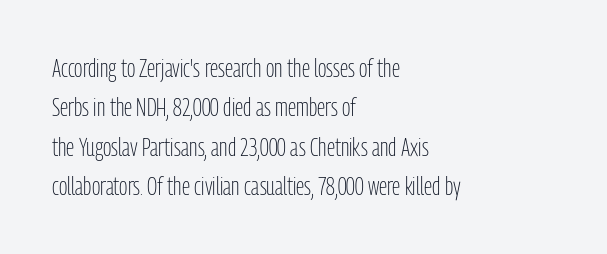
This block has exactly the height ordinary leading produces. Heft: none added — not bold. The face used here is rendered with its standard letterfit. Horizontally, the lines are justified to the leading edge only.
